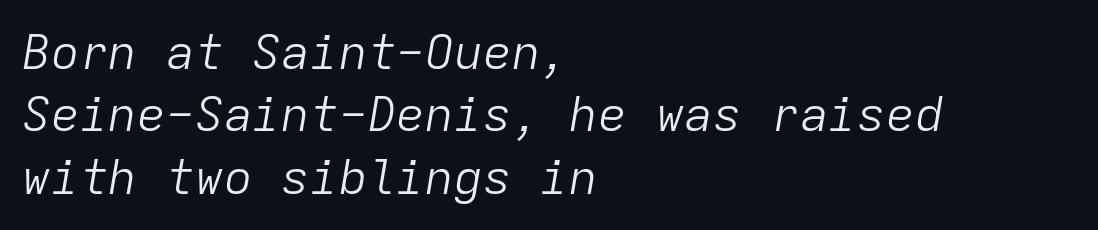
The image shows 48 px light type, italic (leaning right), monospaced; set left-aligned, normal line spacing (1.3x), normal letter spacing, not underlined; low stroke contrast and a medium x-height.
